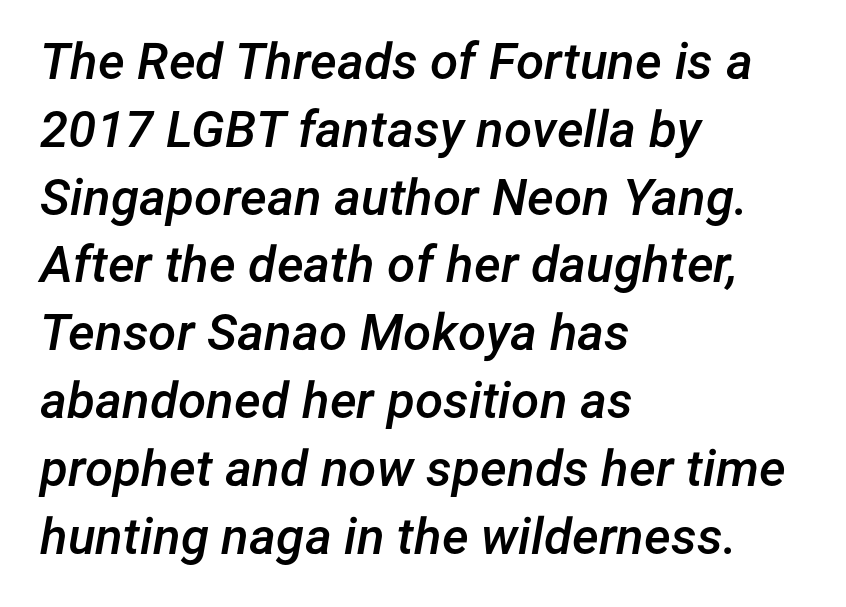
The image shows 51 px semibold type, italic (leaning right); set left-aligned, normal line spacing (1.33x), normal letter spacing, not underlined; low stroke contrast and a medium x-height.
